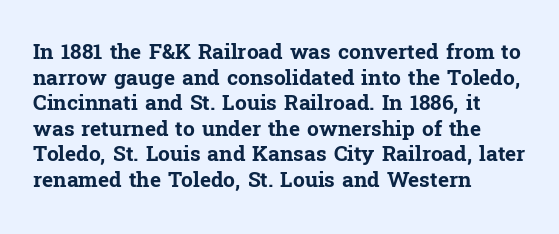
The image shows 21 px bold type, upright; set left-aligned, line spacing 1.22x, normal letter spacing, not underlined.
